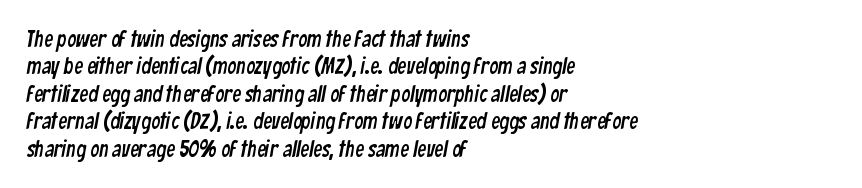
{"underline": "no", "align": "left", "line_spacing": "normal", "line_spacing_ratio": 1.25, "letter_spacing": "normal", "letter_spacing_em": 0.0, "glyph_px": 22}
